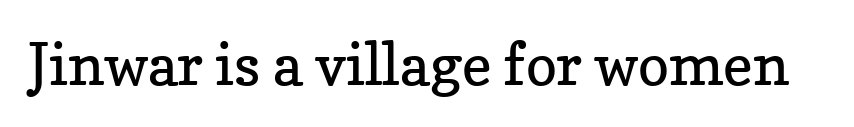
Underlining? Definitely not there. Classification — serif. Weight class: somewhere from thin through regular. The tracking reads as untouched default to a designer's eye.
